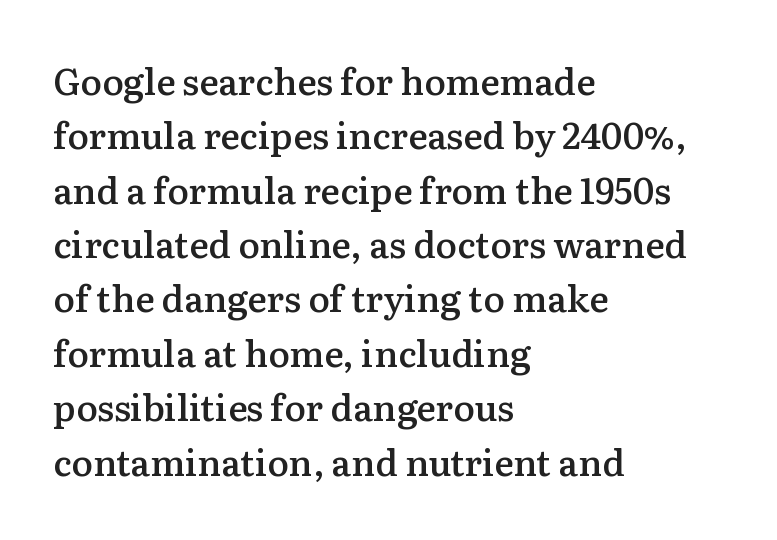
The image shows 36 px semibold serif type, upright; set left-aligned, normal line spacing (1.51x), normal letter spacing, not underlined; medium stroke contrast and a medium x-height.
